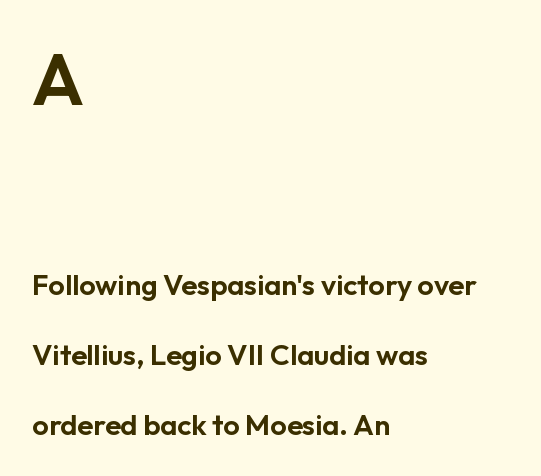
Q: Is the text italic (slanted)? A: No, it is upright.
Q: Is the typeface a serif or a sans-serif typeface? A: Sans-serif.
Q: Is the text underlined? A: No.
Q: How is the paragraph aligned? A: Left-aligned.
Q: Is the spacing between letters normal or unusually wide? A: Normal.
Q: Is the spacing between lines tight, normal or loose? A: Loose.
Q: Which block of text is set in a larger size, the first (top) or the second (bottom)? A: The first (top) one.
Q: Width (condensed, normal, or wide)? A: Normal.
Q: Stroke contrast? A: Low.
Q: x-height? A: Medium.
Q: Monospaced? A: No.
